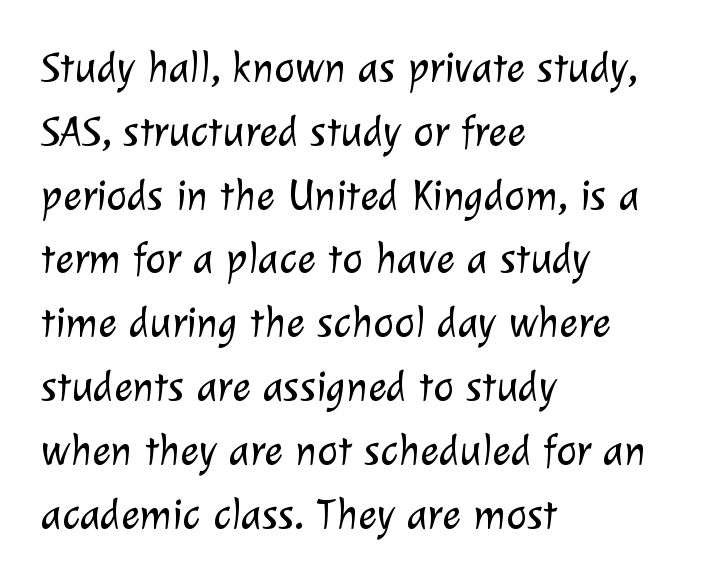
Q: Is the text bold? A: No.
Q: Is the typeface a serif or a sans-serif typeface? A: Sans-serif.
Q: Is the text underlined? A: No.
Q: How is the paragraph aligned? A: Left-aligned.
Q: Is the spacing between letters normal or unusually wide? A: Normal.
Q: Is the spacing between lines tight, normal or loose? A: Normal.
Q: Width (condensed, normal, or wide)? A: Normal.
Q: Stroke contrast? A: Low.
Q: x-height? A: Medium.
Q: Monospaced? A: No.
